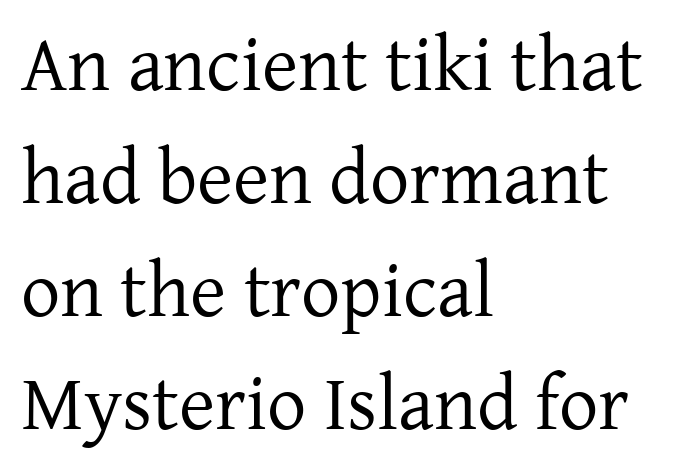
The image shows 78 px regular-weight serif type, upright; set left-aligned, normal line spacing (1.45x), normal letter spacing, not underlined; low stroke contrast and a medium x-height.
